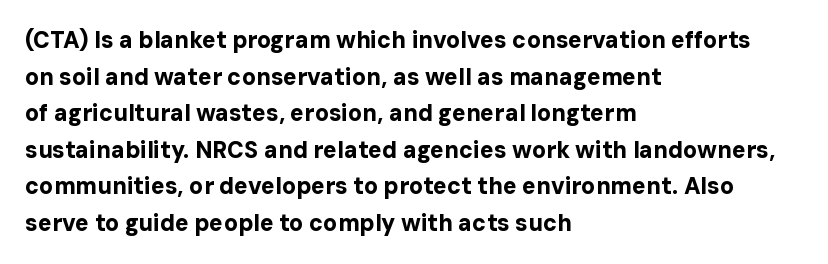
Visually the block forms a straight wall on the left and a jagged coastline on the right. The letters are bold, with thick, heavy strokes. The gap between lines stays unmarked. This sample keeps an unexceptional amount of space between lines. The horizontal fit of the characters is conventional and even. Vertical strokes here are truly vertical.
